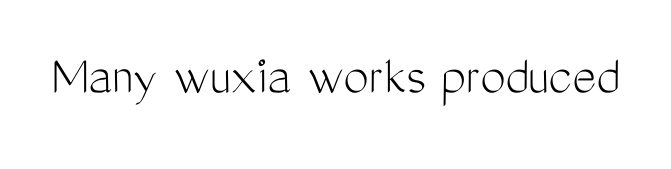
The font is comparable to plain body text, perhaps lighter. A typesetter would label this face a sans. A typesetter would call this proportional, since set widths differ per character. Italic? Not at all — the glyphs are vertical.
